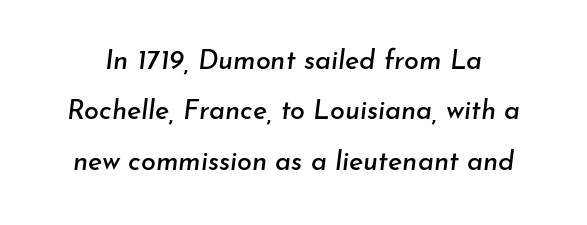
Q: Is the text italic (slanted)? A: Yes, it leans right by about 7 degrees.
Q: Is the text underlined? A: No.
Q: Is the spacing between letters normal or unusually wide? A: Normal.
